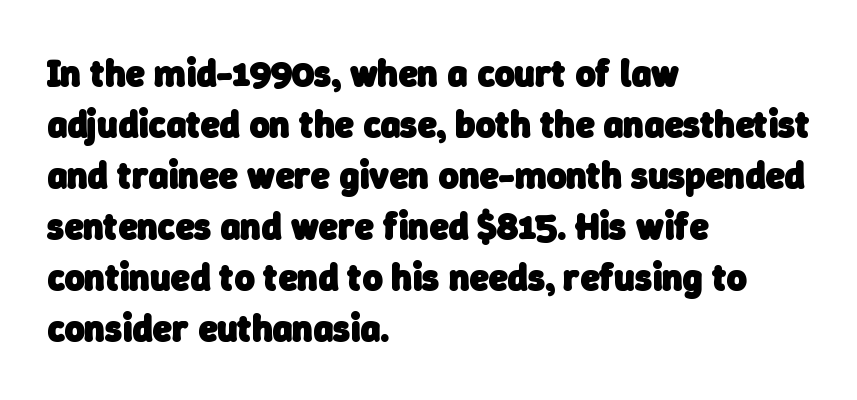
The image shows 38 px heavy sans-serif type; set left-aligned, normal line spacing (1.34x), normal letter spacing, not underlined; low stroke contrast and a medium x-height.
